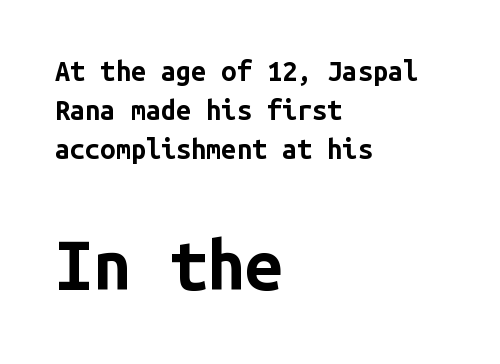
Q: Is the text bold? A: Yes.
Q: Is the text italic (slanted)? A: No, it is upright.
Q: Is the typeface a serif or a sans-serif typeface? A: Sans-serif.
Q: Is the text underlined? A: No.
Q: How is the paragraph aligned? A: Left-aligned.
Q: Is the spacing between letters normal or unusually wide? A: Normal.
Q: Is the spacing between lines tight, normal or loose? A: Normal.
Q: Which block of text is set in a larger size, the first (top) or the second (bottom)? A: The second (bottom) one.
Q: Width (condensed, normal, or wide)? A: Normal.
Q: Stroke contrast? A: Low.
Q: x-height? A: Medium.
Q: Monospaced? A: Yes.
